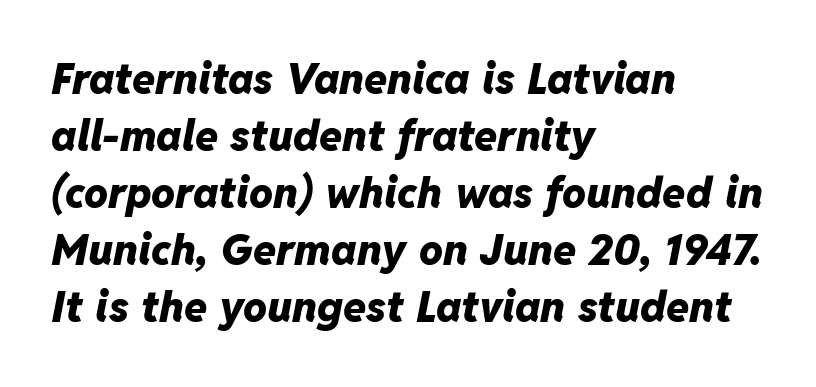
The block of text has a typical density, with ordinary space between rows. The letters are slanted; this is an italic face. Does the weight exceed regular? Yes, all the way to bold. Compared with typical body copy, the letter spacing here is the same.
